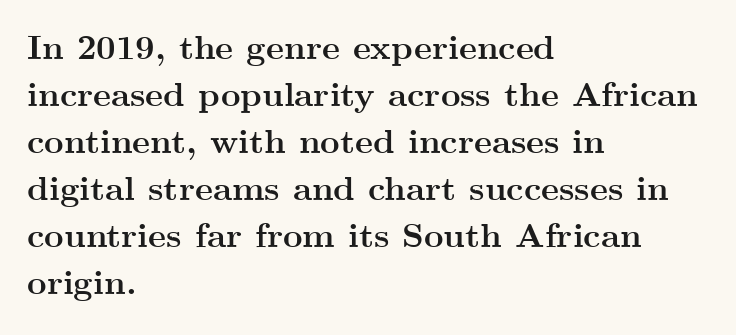
The image shows 34 px semibold, wide serif type, upright; set left-aligned, normal line spacing (1.38x), normal letter spacing, not underlined; medium stroke contrast and a small x-height.
